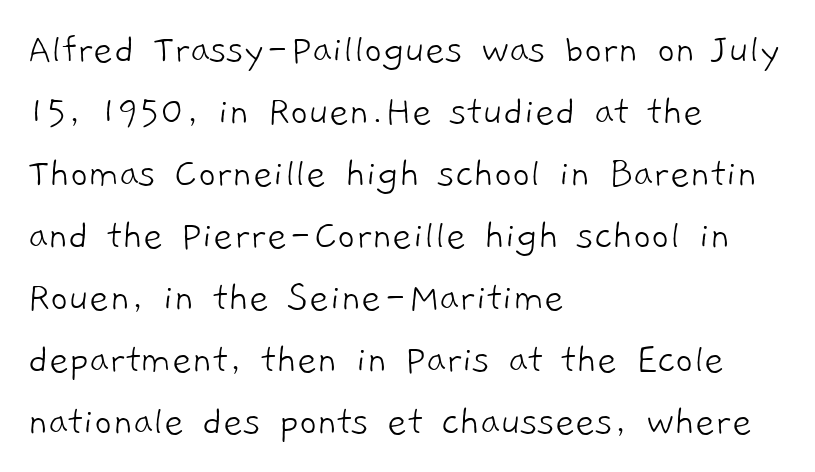
Rows of type keep a routine distance in the vertical direction. I'd call this a sans setting — the letters go barefoot. Characters follow at the spacing the type designer built in. Here the designer chose a conventional face with non-uniform glyph widths. Alignment: flush left.
